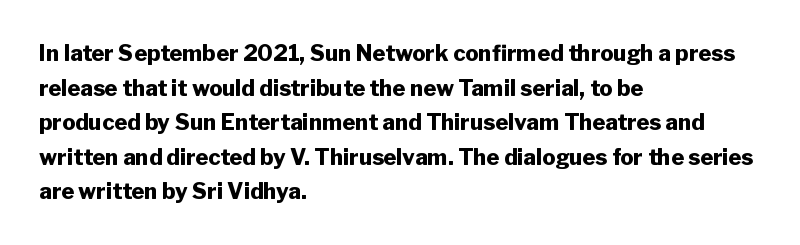
Q: Is the text bold? A: Yes.
Q: Is the text italic (slanted)? A: No, it is upright.
Q: Is the text underlined? A: No.
Q: How is the paragraph aligned? A: Left-aligned.
Q: Is the spacing between letters normal or unusually wide? A: Normal.
Q: Is the spacing between lines tight, normal or loose? A: Normal.
